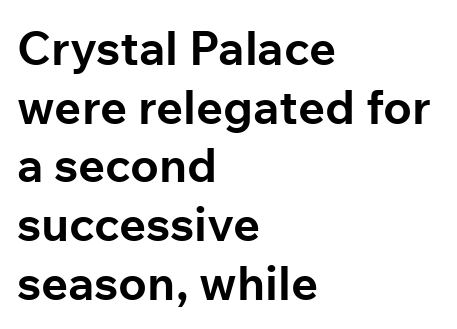
{"serif": "no", "italic": "no", "bold": "yes", "weight": "bold", "width": "normal", "stroke_contrast": "low", "x_height": "medium", "monospaced": "no", "underline": "no", "align": "left", "line_spacing": "normal", "line_spacing_ratio": 1.25, "letter_spacing": "normal", "letter_spacing_em": 0.0, "glyph_px": 47}
